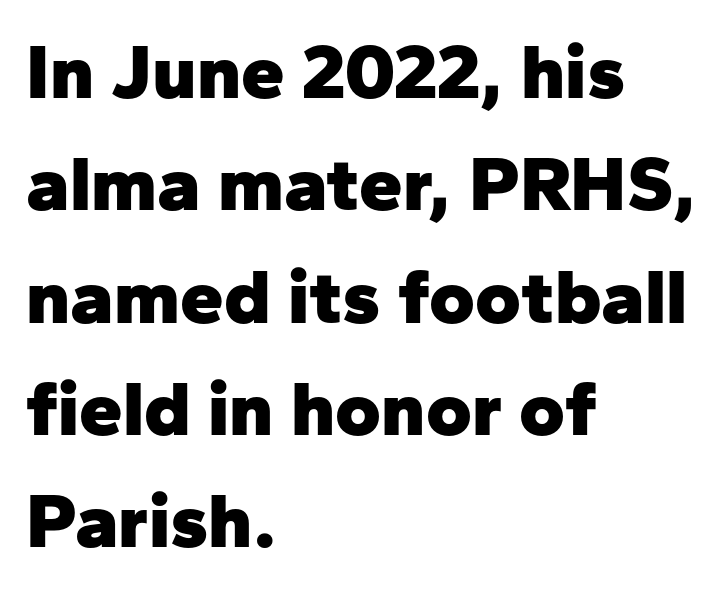
Q: Is the text bold? A: Yes.
Q: Is the text italic (slanted)? A: No, it is upright.
Q: Is the typeface a serif or a sans-serif typeface? A: Sans-serif.
Q: Is the text underlined? A: No.
Q: How is the paragraph aligned? A: Left-aligned.
Q: Is the spacing between letters normal or unusually wide? A: Normal.
Q: Is the spacing between lines tight, normal or loose? A: Normal.
Q: Width (condensed, normal, or wide)? A: Normal.
Q: Stroke contrast? A: Low.
Q: x-height? A: Medium.
Q: Monospaced? A: No.
